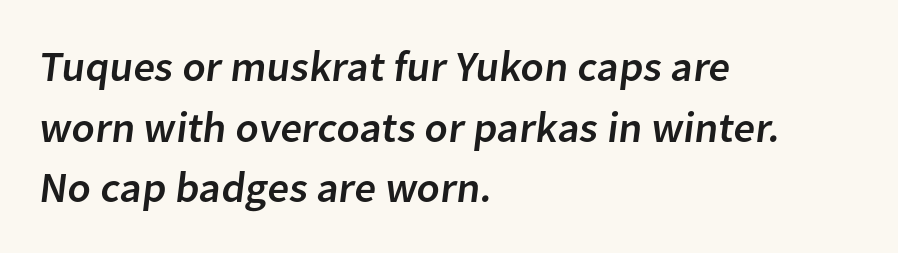
The image shows 43 px sans-serif type; set left-aligned, normal line spacing (1.41x), normal letter spacing, not underlined; low stroke contrast and a medium x-height.
